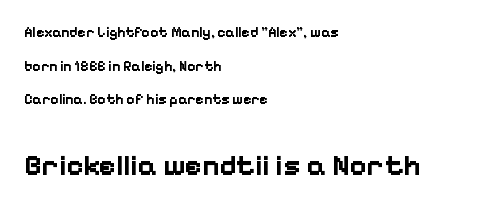
{"serif": "no", "italic": "no", "bold": "yes", "weight": "bold", "width": "normal", "stroke_contrast": "low", "x_height": "medium", "monospaced": "no", "underline": "no", "align": "left", "line_spacing": "loose", "line_spacing_ratio": 2.4, "letter_spacing": "normal", "letter_spacing_em": 0.0, "larger_block": "second", "size_ratio": 2.07, "glyph_px": 29}
